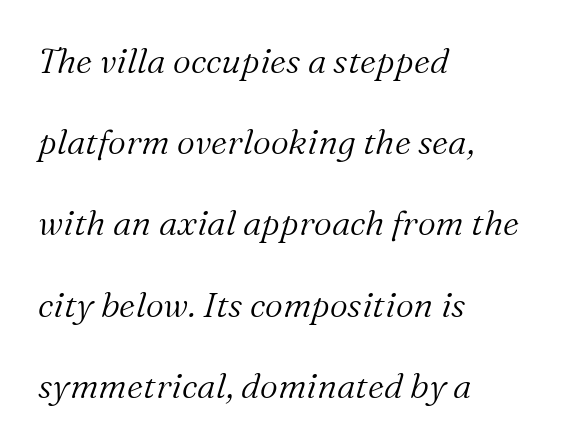
Q: Is the text bold? A: No.
Q: Is the text italic (slanted)? A: Yes, it leans right by about 16 degrees.
Q: Is the typeface a serif or a sans-serif typeface? A: Serif.
Q: Is the text underlined? A: No.
Q: How is the paragraph aligned? A: Left-aligned.
Q: Is the spacing between letters normal or unusually wide? A: Normal.
Q: Is the spacing between lines tight, normal or loose? A: Loose.
Q: Width (condensed, normal, or wide)? A: Normal.
Q: Stroke contrast? A: Medium.
Q: x-height? A: Medium.
Q: Monospaced? A: No.
